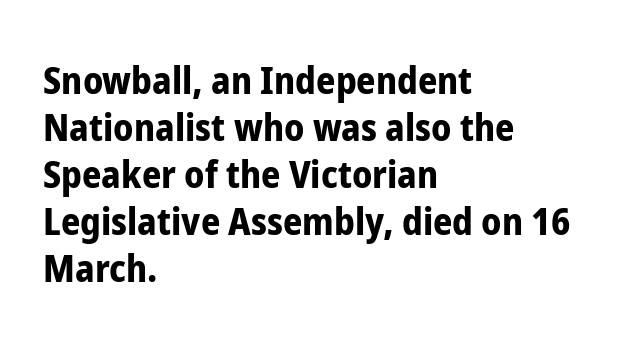
Q: Is the text bold? A: Yes.
Q: Is the text italic (slanted)? A: No, it is upright.
Q: Is the typeface a serif or a sans-serif typeface? A: Sans-serif.
Q: Is the text underlined? A: No.
Q: How is the paragraph aligned? A: Left-aligned.
Q: Is the spacing between letters normal or unusually wide? A: Normal.
Q: Width (condensed, normal, or wide)? A: Condensed.
Q: Stroke contrast? A: Low.
Q: x-height? A: Medium.
Q: Monospaced? A: No.
